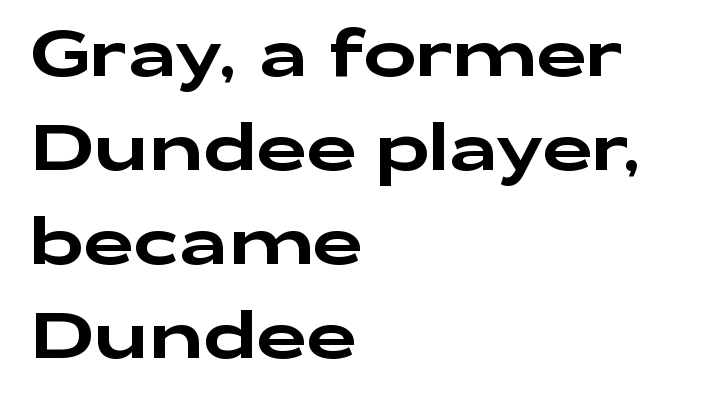
The image shows 63 px wide sans-serif type, upright; set left-aligned, normal line spacing (1.49x), normal letter spacing, not underlined; low stroke contrast and a medium x-height.
